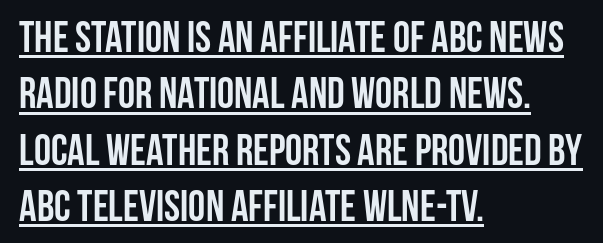
The image shows 43 px semibold, condensed sans-serif type, upright; set left-aligned, normal line spacing (1.31x), normal letter spacing, underlined; low stroke contrast and a large x-height.
